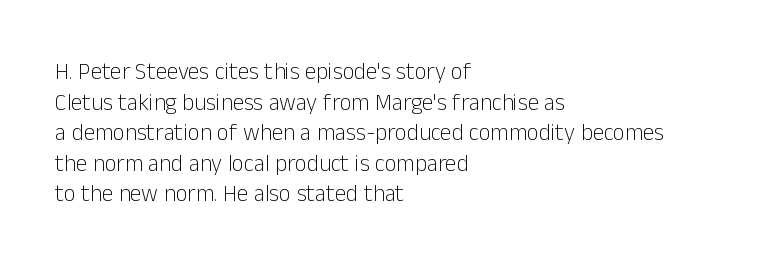
Vertical spacing — default. The text block is weighted toward the left margin, trailing off unevenly rightward. The baseline area is clear. These lines keep a tight, regular rhythm from letter to letter. No extra ink here — the face is not bold.
